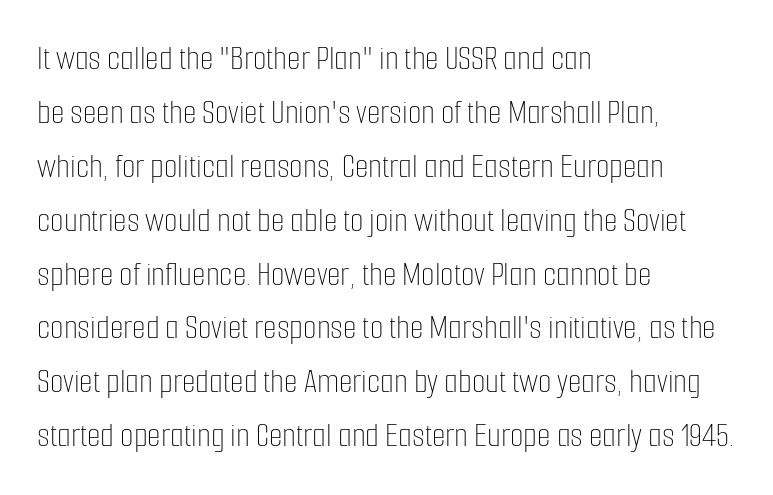
Q: Is the text bold? A: No.
Q: Is the text italic (slanted)? A: No, it is upright.
Q: Is the text underlined? A: No.
Q: How is the paragraph aligned? A: Left-aligned.
Q: Is the spacing between letters normal or unusually wide? A: Normal.
Q: Is the spacing between lines tight, normal or loose? A: Normal.
Q: Width (condensed, normal, or wide)? A: Condensed.
Q: Stroke contrast? A: Low.
Q: x-height? A: Medium.
Q: Monospaced? A: No.
